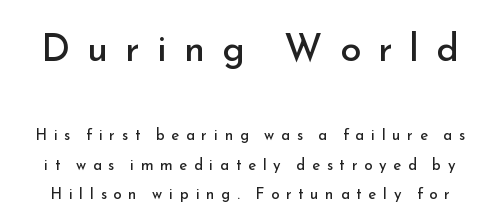
Is the type heavy? It reads as light-to-regular instead. Honestly, the rows look like they've been pulled way apart. The passage shown is typed in a proportional face where columns would drift. Every stem runs plumb, perpendicular to the baseline. Each word looks stretched out because of the extra space between its letters. Descender tails drop into unmarked territory.
